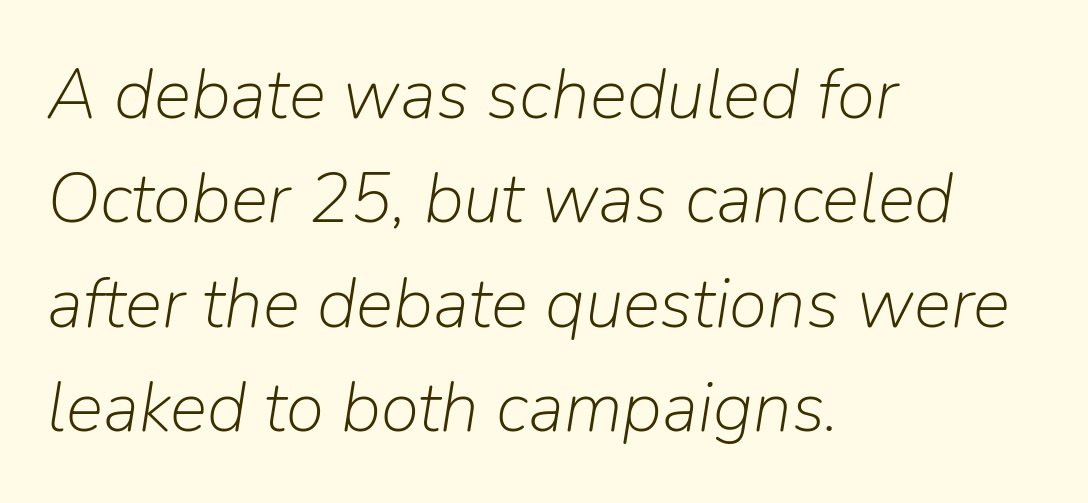
Q: Is the text bold? A: No.
Q: Is the text italic (slanted)? A: Yes, it leans right by about 9 degrees.
Q: Is the text underlined? A: No.
Q: How is the paragraph aligned? A: Left-aligned.
Q: Is the spacing between letters normal or unusually wide? A: Normal.
Q: Is the spacing between lines tight, normal or loose? A: Normal.
Q: Width (condensed, normal, or wide)? A: Normal.
Q: Stroke contrast? A: Low.
Q: x-height? A: Medium.
Q: Monospaced? A: No.
